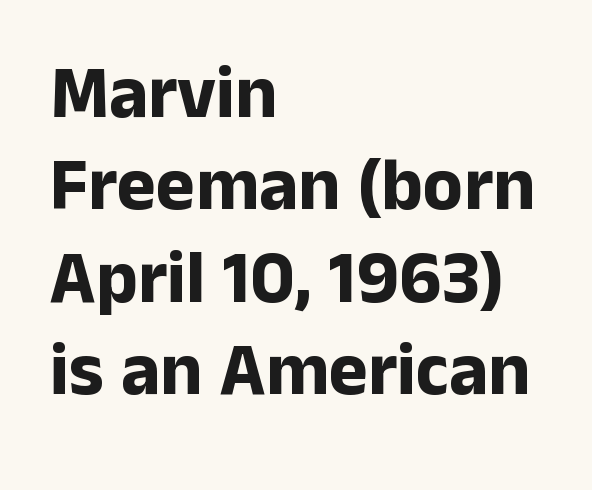
{"serif": "no", "italic": "no", "bold": "yes", "weight": "bold", "width": "normal", "stroke_contrast": "low", "x_height": "medium", "monospaced": "no", "underline": "no", "align": "left", "line_spacing": "normal", "line_spacing_ratio": 1.25, "letter_spacing": "normal", "letter_spacing_em": 0.0, "glyph_px": 74}
